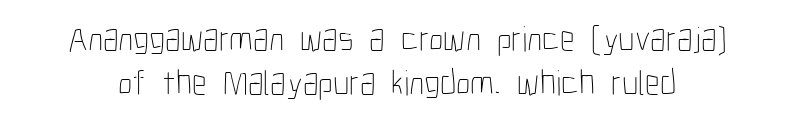
Letters rest on an invisible, unmarked baseline. You can tell it's not italic because the verticals are truly vertical. Letters have the restrained weight of plain body copy at most. The line texture is even and compact thanks to regular tracking. The face used here is proportionally spaced, like ordinary book or web type.
